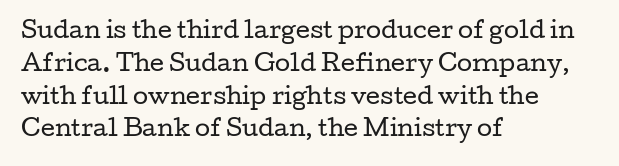
{"italic": "no", "bold": "no", "underline": "no", "align": "left", "line_spacing": "normal", "line_spacing_ratio": 1.49, "letter_spacing": "normal", "letter_spacing_em": 0.0, "glyph_px": 22}
